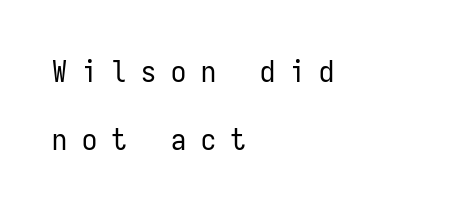
The image shows 30 px regular-weight, condensed sans-serif type, upright, monospaced; set left-aligned, loose line spacing (2.26x), unusually wide letter spacing (+0.49 em), not underlined; low stroke contrast and a medium x-height.
